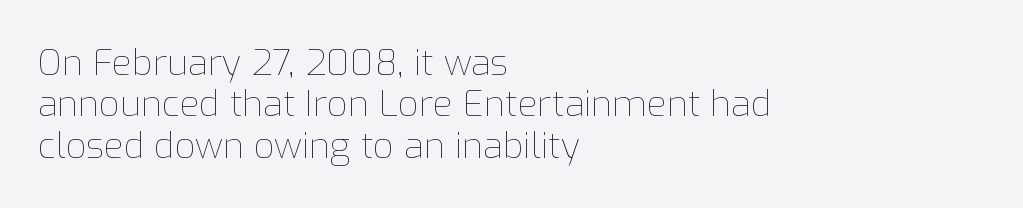
Q: Is the text bold? A: No.
Q: Is the text italic (slanted)? A: No, it is upright.
Q: Is the text underlined? A: No.
Q: How is the paragraph aligned? A: Left-aligned.
Q: Is the spacing between letters normal or unusually wide? A: Normal.
Q: Is the spacing between lines tight, normal or loose? A: Tight.
Q: Width (condensed, normal, or wide)? A: Normal.
Q: Stroke contrast? A: Low.
Q: x-height? A: Medium.
Q: Monospaced? A: No.
